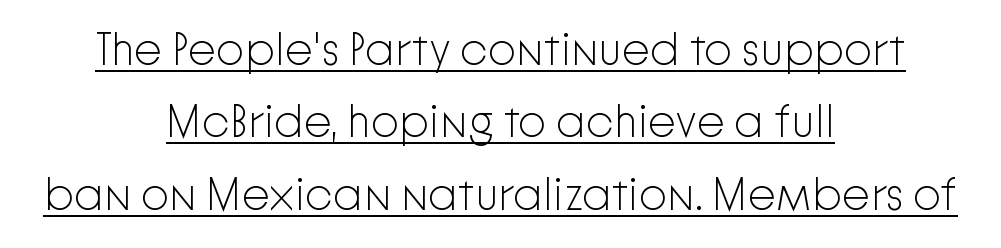
{"serif": "no", "italic": "no", "bold": "no", "weight": "light", "width": "normal", "stroke_contrast": "low", "x_height": "medium", "monospaced": "no", "underline": "yes", "align": "center", "line_spacing": "normal", "line_spacing_ratio": 1.61, "letter_spacing": "normal", "letter_spacing_em": 0.0, "glyph_px": 45}
